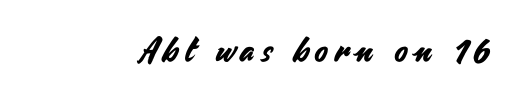
{"serif": "no", "width": "normal", "stroke_contrast": "medium", "x_height": "small", "monospaced": "no", "underline": "no", "align": "right", "glyph_px": 34}
